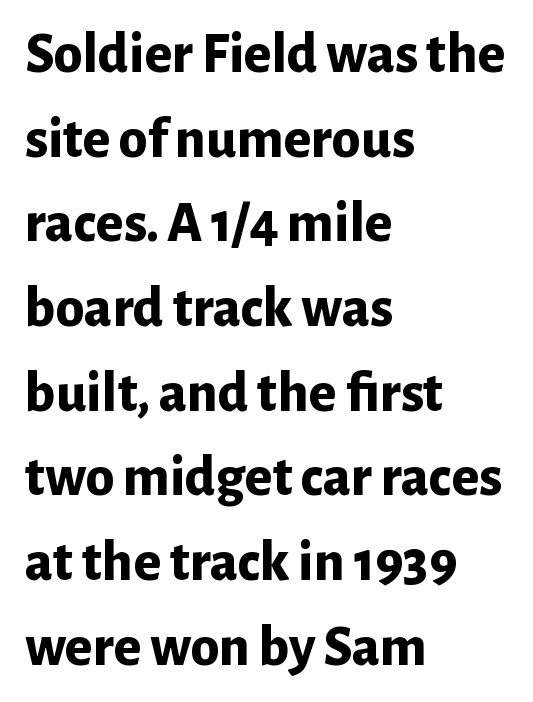
Unmarked baselines from the first word to the last. The line texture is even and compact thanks to regular tracking. In terms of leading, this rendering sits right in the middle. Varying glyph widths throughout — classic text-font behaviour. This is roman type, the default non-slanted kind.
